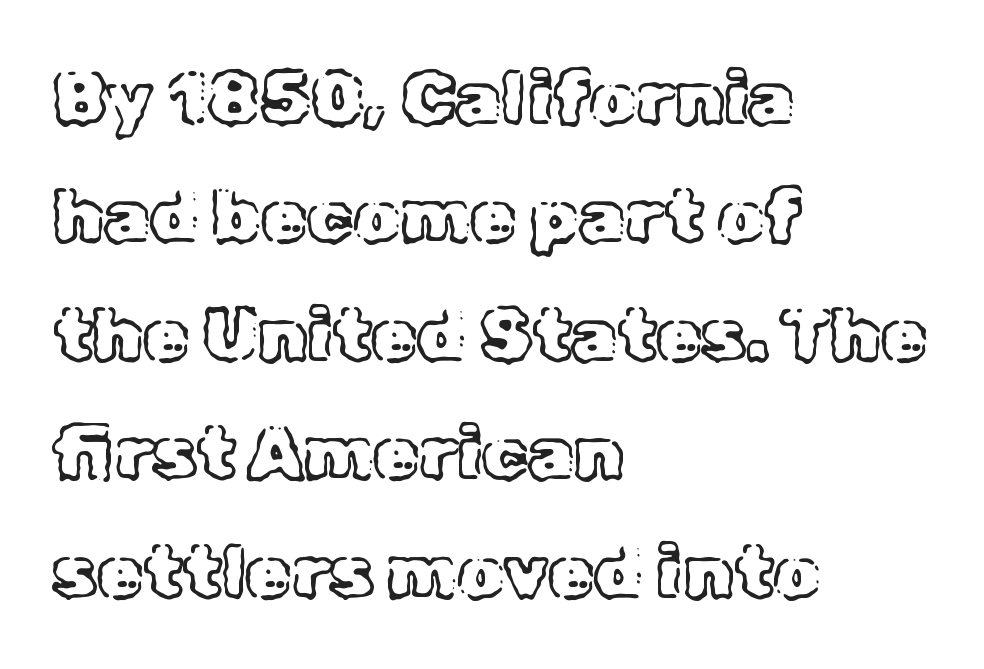
The passage shown is typed in a proportional face where columns would drift. Tracking value appears to be zero — textbook default spacing. Short and long lines alike share a common starting point at left. Ordinary non-slanted type is in use.
